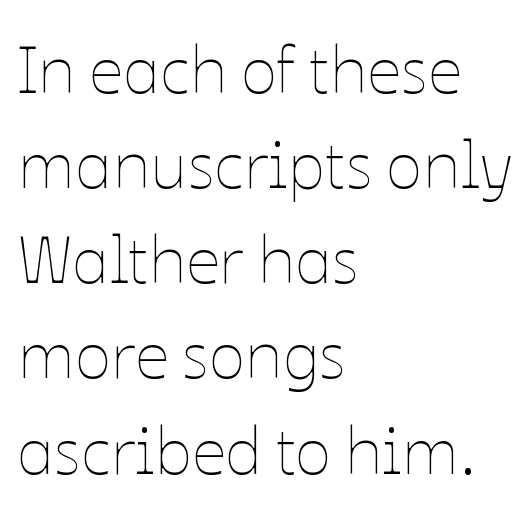
The strokes carry an ordinary text weight at most. This rendering leaves character spacing at its baseline value. Unmarked baselines from the first word to the last. Successive baselines arrive at the customary interval.
